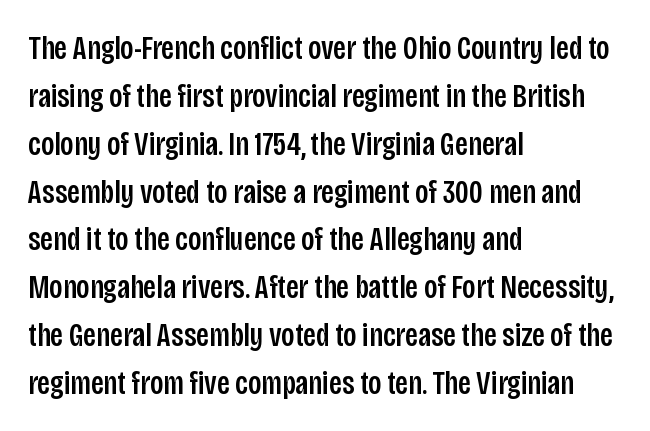
{"serif": "no", "italic": "no", "width": "condensed", "stroke_contrast": "low", "x_height": "large", "monospaced": "no", "underline": "no", "align": "left", "line_spacing": "normal", "line_spacing_ratio": 1.45, "letter_spacing": "normal", "letter_spacing_em": 0.0, "glyph_px": 33}
